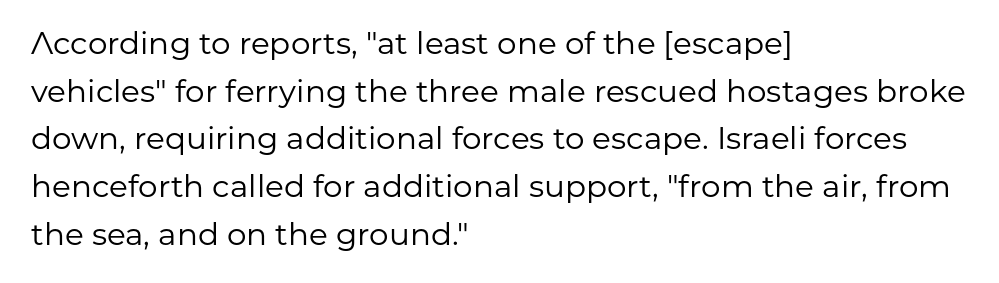
The image shows 31 px regular-weight sans-serif type, upright; set left-aligned, normal line spacing (1.54x), normal letter spacing, not underlined; low stroke contrast and a medium x-height.
